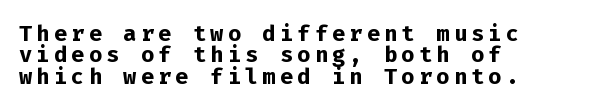
The strip under each line holds only bare page. The sample has been set heavy, in full bold. Line beginnings align vertically; line endings do not. Compared with typical paragraphs, the rows here are closer together. The letters stand straight up with perfectly vertical stems.
